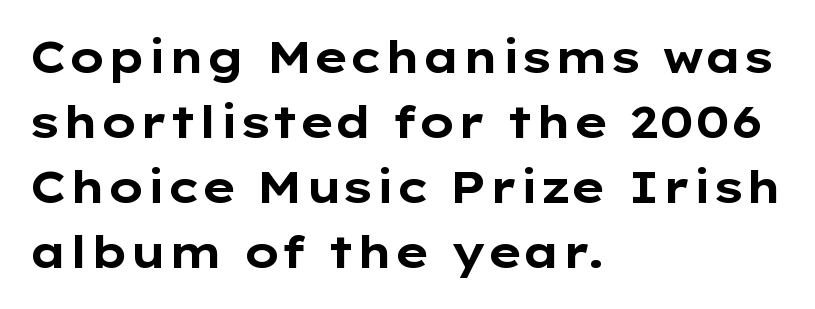
Q: Is the text bold? A: Yes.
Q: Is the text italic (slanted)? A: No, it is upright.
Q: Is the typeface a serif or a sans-serif typeface? A: Sans-serif.
Q: Is the text underlined? A: No.
Q: How is the paragraph aligned? A: Left-aligned.
Q: Is the spacing between letters normal or unusually wide? A: Normal.
Q: Is the spacing between lines tight, normal or loose? A: Normal.
Q: Width (condensed, normal, or wide)? A: Wide.
Q: Stroke contrast? A: Low.
Q: x-height? A: Medium.
Q: Monospaced? A: No.
